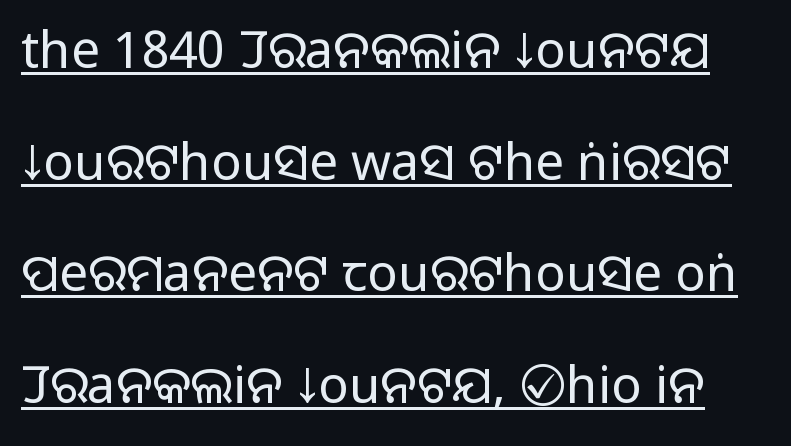
Does extra space separate the letters? No, they use regular spacing. Compared with undecorated copy, this sample adds a rule below the words. The text was rendered using a sans face with plain stroke endings. The passage shown stacks its lines with a broad gap. A typesetter would call this proportional, since set widths differ per character. Stems here are at most as thick as an everyday book face.
